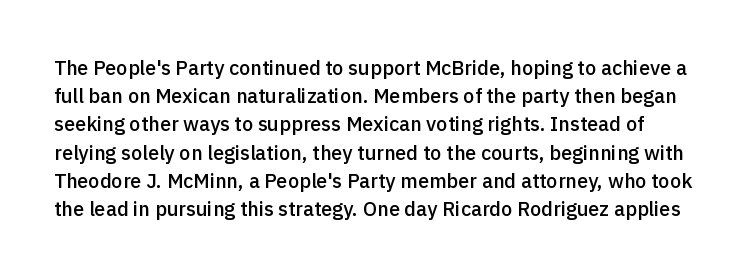
{"italic": "no", "bold": "semi", "underline": "no", "line_spacing": "normal", "line_spacing_ratio": 1.41, "letter_spacing": "normal", "letter_spacing_em": 0.0, "glyph_px": 20}
